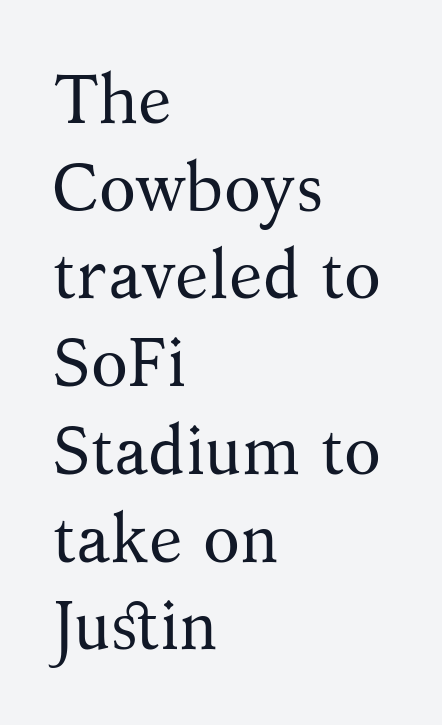
{"serif": "yes", "italic": "no", "bold": "no", "weight": "regular", "width": "normal", "stroke_contrast": "medium", "x_height": "medium", "monospaced": "no", "underline": "no", "align": "left", "line_spacing": "normal", "line_spacing_ratio": 1.29, "letter_spacing": "normal", "letter_spacing_em": 0.0, "glyph_px": 68}
